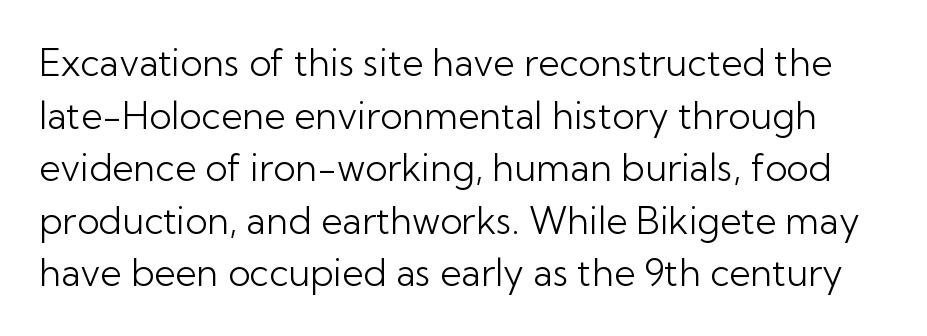
Q: Is the text bold? A: No.
Q: Is the text italic (slanted)? A: No, it is upright.
Q: Is the typeface a serif or a sans-serif typeface? A: Sans-serif.
Q: Is the text underlined? A: No.
Q: Is the spacing between letters normal or unusually wide? A: Normal.
Q: Is the spacing between lines tight, normal or loose? A: Normal.
Q: Width (condensed, normal, or wide)? A: Normal.
Q: Stroke contrast? A: Low.
Q: x-height? A: Medium.
Q: Monospaced? A: No.
